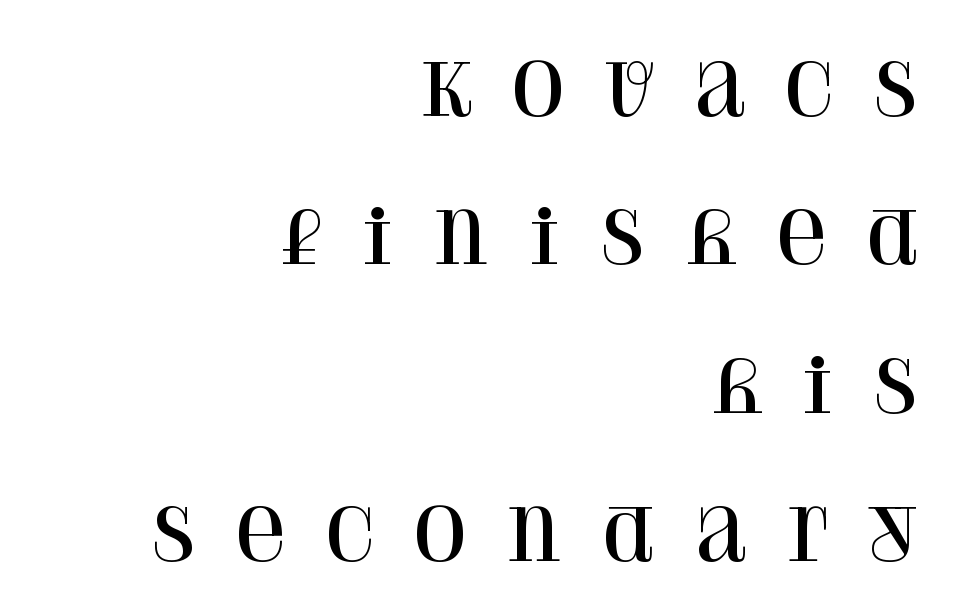
Posture: upright roman. Which margin do the lines hug? The right one — the left edge is uneven. The tracking jumps out immediately: characters are airy and widely separated. To sum up the face: it has serifs. The baseline area is clear. You could not count columns in this text — the font is proportionally spaced.
